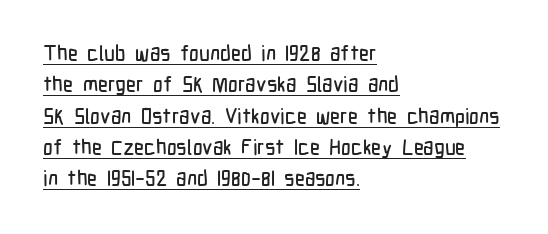
{"italic": "no", "underline": "yes", "align": "left", "line_spacing": "normal", "line_spacing_ratio": 1.49, "letter_spacing": "normal", "letter_spacing_em": 0.0, "glyph_px": 21}
